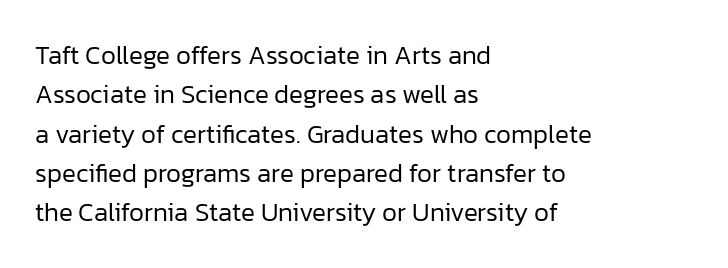
A typesetter would mark this as roman, not italic. Does the leading feel generous? No, just average. The typesetter chose a ragged-right arrangement here. The gaps between neighbouring characters are ordinary and unremarkable. Is this a heavy cut? Hardly; it is regular or lighter. The space directly below the letters is spotless.
